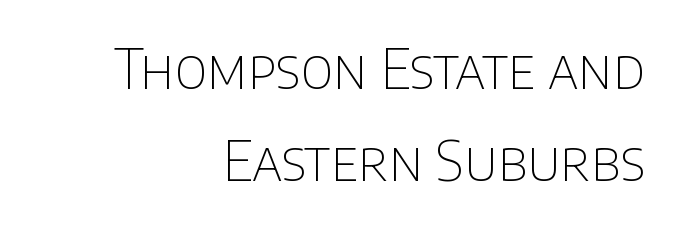
Q: Is the text bold? A: No.
Q: Is the text italic (slanted)? A: No, it is upright.
Q: Is the typeface a serif or a sans-serif typeface? A: Sans-serif.
Q: Is the text underlined? A: No.
Q: How is the paragraph aligned? A: Right-aligned.
Q: Is the spacing between letters normal or unusually wide? A: Normal.
Q: Is the spacing between lines tight, normal or loose? A: Normal.
Q: Width (condensed, normal, or wide)? A: Normal.
Q: Stroke contrast? A: Low.
Q: x-height? A: Large.
Q: Monospaced? A: No.
